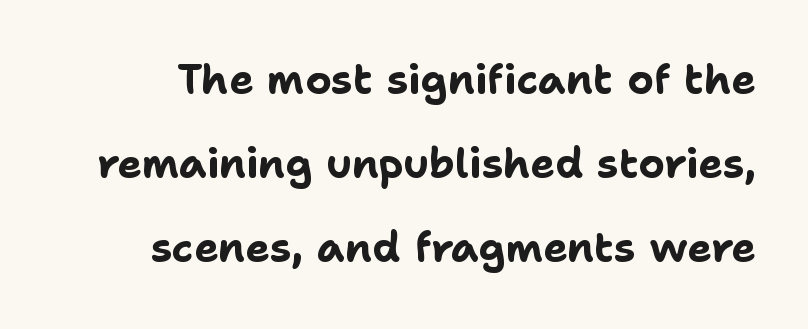
{"serif": "no", "italic": "no", "bold": "yes", "weight": "bold", "width": "normal", "stroke_contrast": "low", "x_height": "medium", "monospaced": "no", "underline": "no", "line_spacing": "loose", "line_spacing_ratio": 2.05, "letter_spacing": "normal", "letter_spacing_em": 0.0, "glyph_px": 41}
